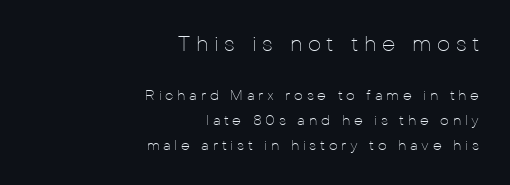
{"italic": "no", "bold": "no", "underline": "no", "align": "right", "line_spacing_ratio": 1.8, "letter_spacing": "wide", "letter_spacing_em": 0.26, "larger_block": "first", "size_ratio": 1.5, "glyph_px": 21}
